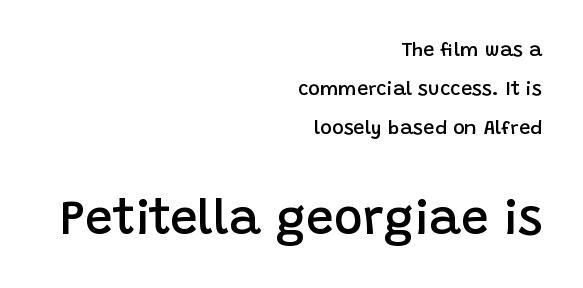
Q: Is the text bold? A: Semi-bold.
Q: Is the text italic (slanted)? A: No, it is upright.
Q: Is the typeface a serif or a sans-serif typeface? A: Sans-serif.
Q: Is the text underlined? A: No.
Q: How is the paragraph aligned? A: Right-aligned.
Q: Is the spacing between letters normal or unusually wide? A: Normal.
Q: Is the spacing between lines tight, normal or loose? A: Loose.
Q: Which block of text is set in a larger size, the first (top) or the second (bottom)? A: The second (bottom) one.
Q: Width (condensed, normal, or wide)? A: Normal.
Q: Stroke contrast? A: Low.
Q: x-height? A: Large.
Q: Monospaced? A: No.
